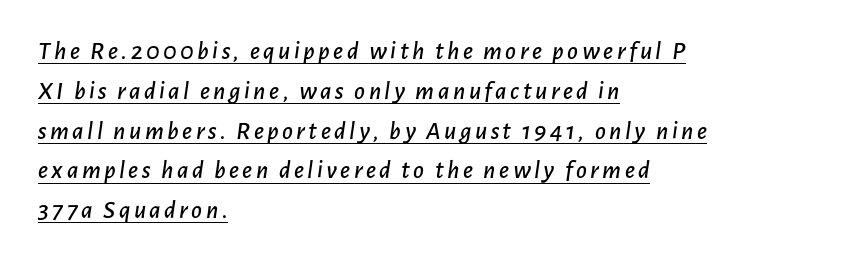
Q: Is the text italic (slanted)? A: Yes, it leans right by about 7 degrees.
Q: Is the text underlined? A: Yes.
Q: How is the paragraph aligned? A: Left-aligned.
Q: Is the spacing between lines tight, normal or loose? A: Normal.
